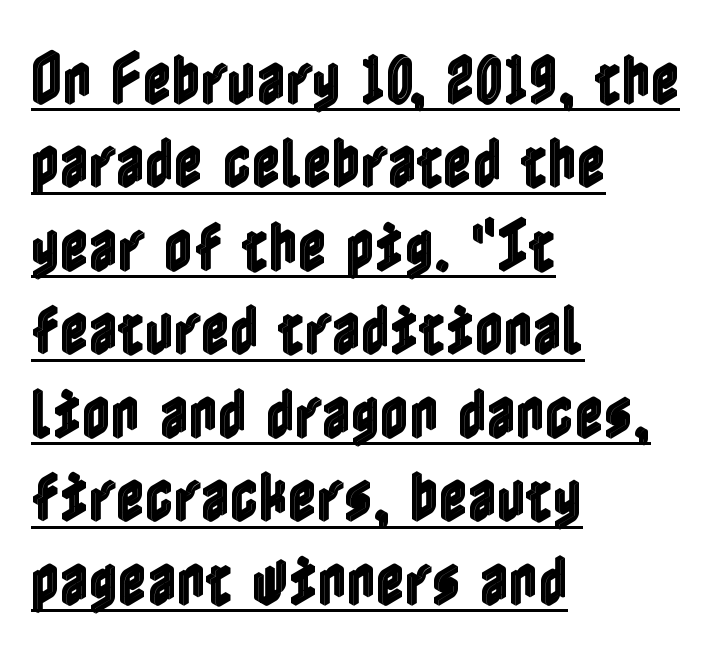
{"italic": "no", "width": "condensed", "x_height": "medium", "underline": "yes", "align": "left", "line_spacing": "normal", "line_spacing_ratio": 1.49, "letter_spacing": "normal", "letter_spacing_em": 0.0, "glyph_px": 56}
